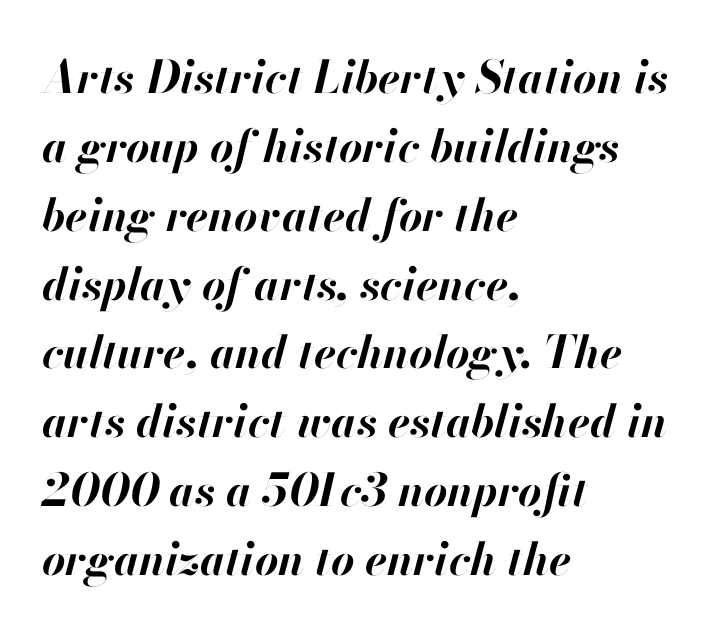
The image shows 45 px bold type, italic (leaning right); set left-aligned, normal line spacing (1.53x), normal letter spacing, not underlined; high stroke contrast and a small x-height.
